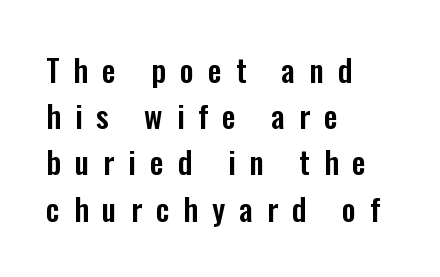
{"serif": "no", "italic": "no", "width": "condensed", "stroke_contrast": "low", "x_height": "medium", "monospaced": "no", "underline": "no", "align": "left", "line_spacing": "normal", "line_spacing_ratio": 1.49, "letter_spacing": "wide", "letter_spacing_em": 0.45, "glyph_px": 31}
